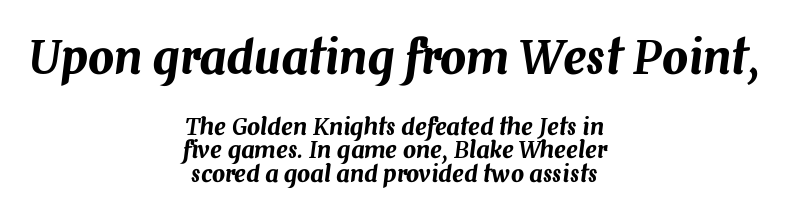
The image shows 46 px text type, italic (leaning right); set centered, tight line spacing (1.02x), normal letter spacing, not underlined; the first (top) block is 2.0x larger; medium stroke contrast and a medium x-height.
